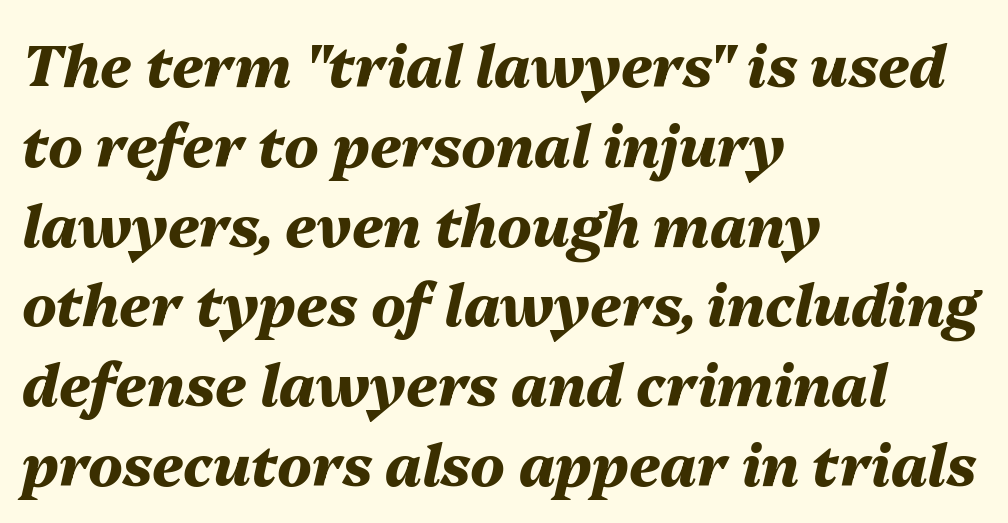
Q: Is the text bold? A: Yes.
Q: Is the text italic (slanted)? A: Yes, it leans right by about 13 degrees.
Q: Is the text underlined? A: No.
Q: How is the paragraph aligned? A: Left-aligned.
Q: Is the spacing between letters normal or unusually wide? A: Normal.
Q: Is the spacing between lines tight, normal or loose? A: Normal.
Q: Width (condensed, normal, or wide)? A: Normal.
Q: Stroke contrast? A: Medium.
Q: x-height? A: Medium.
Q: Monospaced? A: No.
